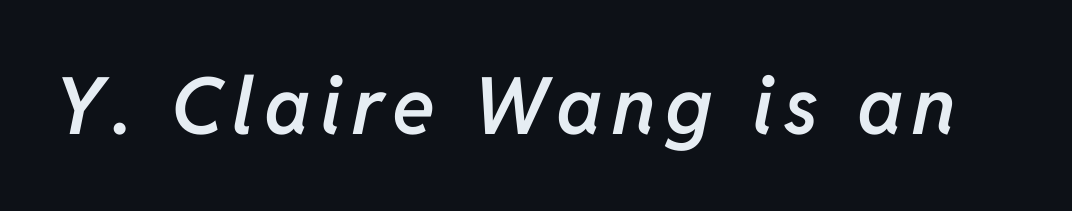
The letters are slanted; this is an italic face. Just letters on the line, the space beneath them empty. Caption: semibold face, moderately heavy strokes. Character widths vary here, with narrow letters taking less room than wide ones.
